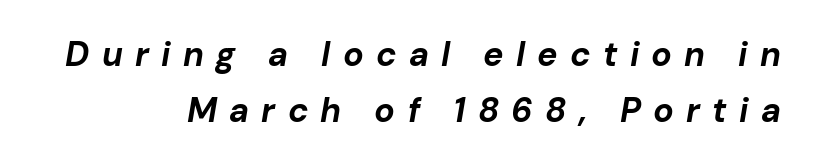
Q: Is the text bold? A: Yes.
Q: Is the text italic (slanted)? A: Yes, it leans right by about 10 degrees.
Q: Is the text underlined? A: No.
Q: How is the paragraph aligned? A: Right-aligned.
Q: Is the spacing between letters normal or unusually wide? A: Unusually wide.
Q: Is the spacing between lines tight, normal or loose? A: Normal.
Q: Width (condensed, normal, or wide)? A: Normal.
Q: Stroke contrast? A: Low.
Q: x-height? A: Medium.
Q: Monospaced? A: No.
